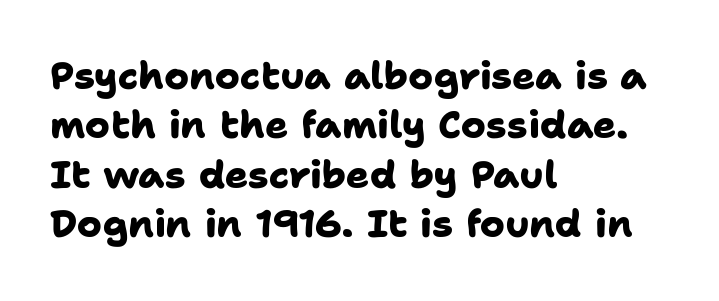
The image shows 38 px heavy sans-serif type; set left-aligned, normal line spacing (1.3x), normal letter spacing, not underlined; low stroke contrast and a medium x-height.
